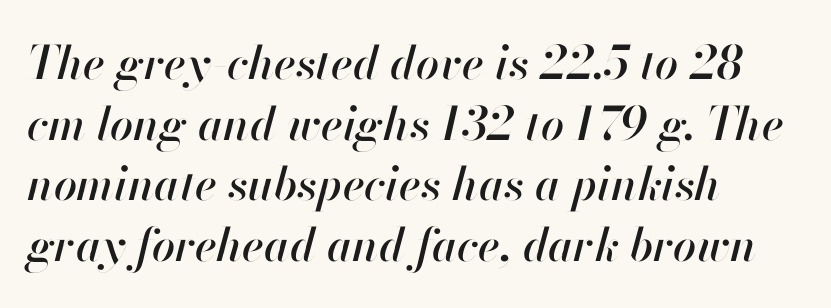
{"italic": "yes", "lean": "right", "slant_degrees": 13, "width": "normal", "stroke_contrast": "high", "x_height": "small", "monospaced": "no", "underline": "no", "align": "left", "line_spacing": "normal", "line_spacing_ratio": 1.32, "letter_spacing": "normal", "letter_spacing_em": 0.0, "glyph_px": 46}
